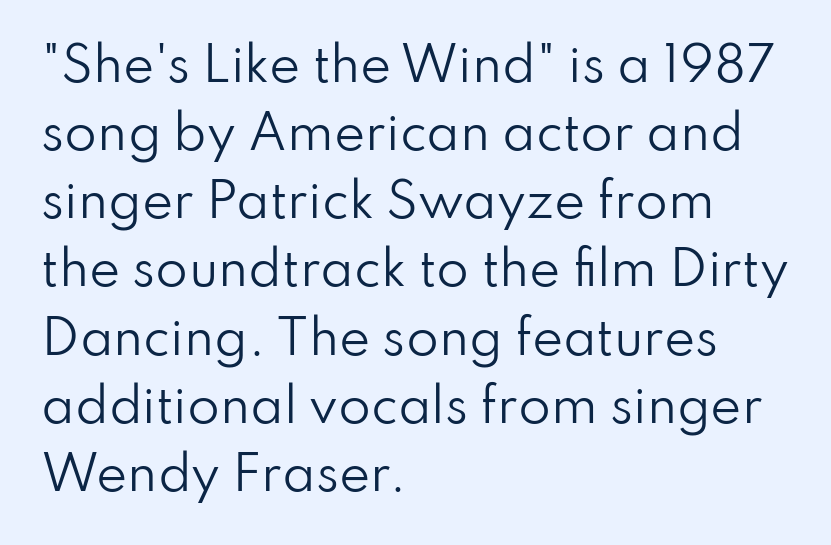
{"serif": "no", "italic": "no", "bold": "no", "weight": "regular", "width": "normal", "stroke_contrast": "low", "x_height": "small", "monospaced": "no", "underline": "no", "align": "left", "line_spacing": "normal", "line_spacing_ratio": 1.45, "letter_spacing": "normal", "letter_spacing_em": 0.0, "glyph_px": 47}
